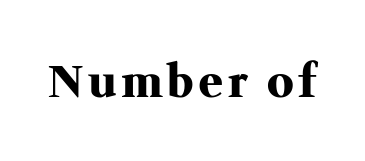
The designer went with a serif here, giving each stem small feet. Typographic density is high because the face is bold. Here the designer chose a conventional face with non-uniform glyph widths. Does the lettering tilt? It doesn't — this is upright. Only glyphs here, with clear space below each row.
